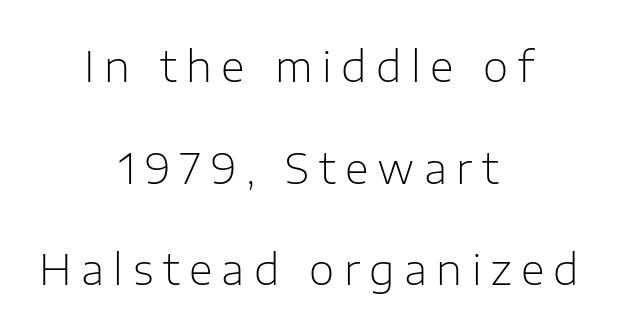
The image shows 41 px light sans-serif type, upright; set centered, loose line spacing (2.48x), unusually wide letter spacing (+0.23 em), not underlined; low stroke contrast and a medium x-height.
